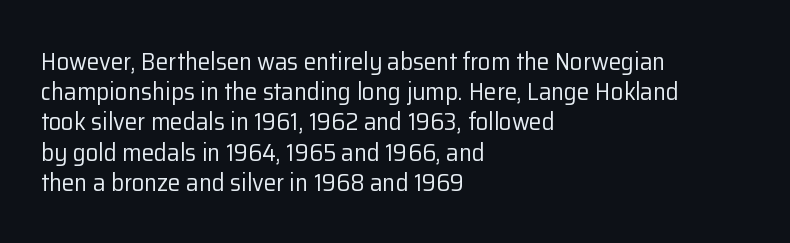
The image shows 25 px text type, upright; set left-aligned, line spacing 1.21x, normal letter spacing, not underlined.
